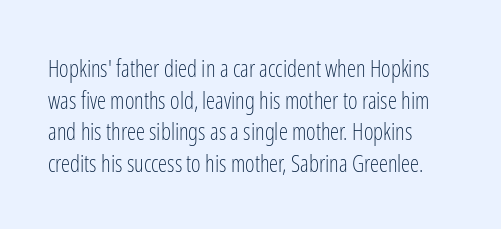
{"italic": "no", "bold": "no", "underline": "no", "align": "left", "line_spacing": "normal", "line_spacing_ratio": 1.37, "letter_spacing": "normal", "letter_spacing_em": 0.0, "glyph_px": 23}
